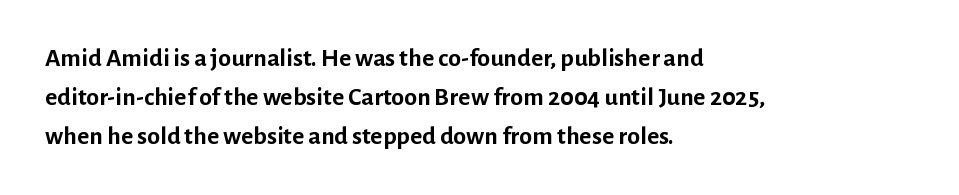
Q: Is the text bold? A: Yes.
Q: Is the text italic (slanted)? A: No, it is upright.
Q: Is the text underlined? A: No.
Q: How is the paragraph aligned? A: Left-aligned.
Q: Is the spacing between letters normal or unusually wide? A: Normal.
Q: Is the spacing between lines tight, normal or loose? A: Normal.
